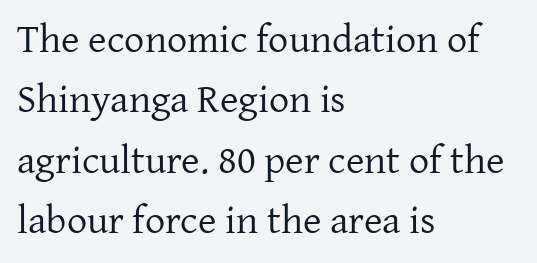
A clean baseline with only descenders dipping below it. A typesetter would call this zero additional tracking. Unbolded letterforms with no extra heft. The leading is moderate, giving the passage an even texture. The lines are quadded left.
